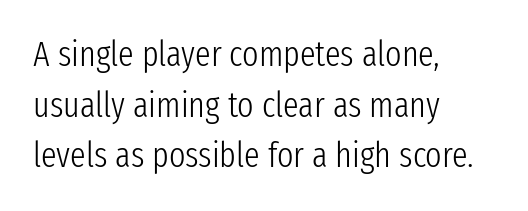
{"serif": "no", "italic": "no", "bold": "no", "weight": "light", "width": "condensed", "stroke_contrast": "low", "x_height": "medium", "monospaced": "no", "underline": "no", "align": "left", "line_spacing": "normal", "line_spacing_ratio": 1.45, "letter_spacing": "normal", "letter_spacing_em": 0.0, "glyph_px": 35}
